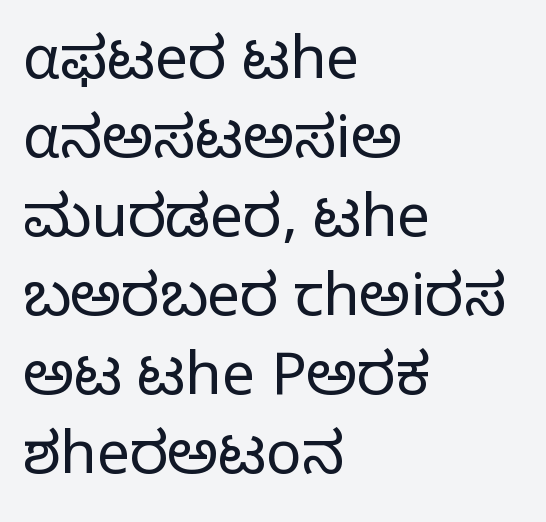
Q: Is the text bold? A: No.
Q: Is the text italic (slanted)? A: No, it is upright.
Q: Is the typeface a serif or a sans-serif typeface? A: Sans-serif.
Q: Is the text underlined? A: No.
Q: How is the paragraph aligned? A: Left-aligned.
Q: Is the spacing between letters normal or unusually wide? A: Normal.
Q: Is the spacing between lines tight, normal or loose? A: Normal.
Q: Width (condensed, normal, or wide)? A: Normal.
Q: Stroke contrast? A: Low.
Q: x-height? A: Medium.
Q: Monospaced? A: No.
